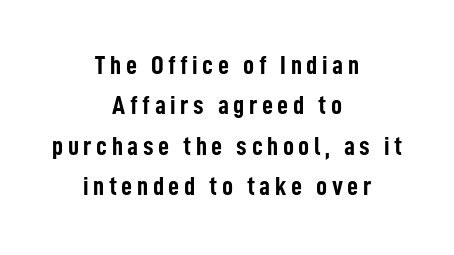
The lines sit at an ordinary, default distance from one another. Decoration check: the copy has no underline. If you drew a line through each stem, it would be perfectly vertical. These lines are centered, leaving both edges ragged. Thick stems and heavy bowls — unmistakably bold.
